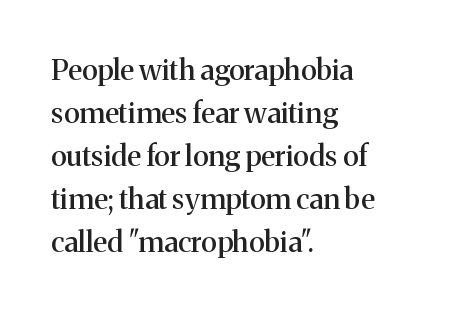
The image shows 29 px serif type, upright; set left-aligned, normal line spacing (1.48x), normal letter spacing, not underlined; medium stroke contrast and a medium x-height.
